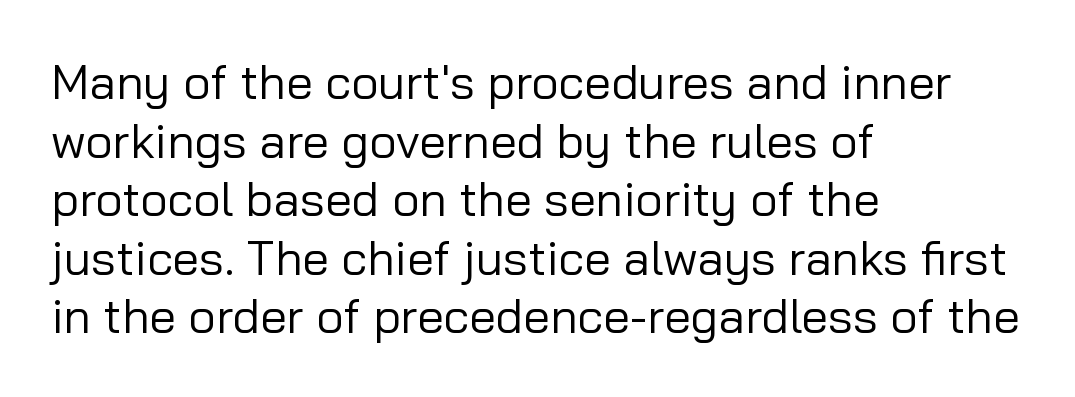
The image shows 48 px regular-weight sans-serif type, upright; set left-aligned, line spacing 1.22x, normal letter spacing, not underlined; low stroke contrast and a medium x-height.
